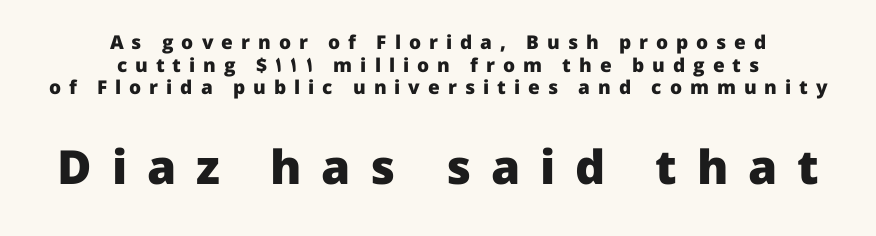
Style check: upright. Teacher's note: observe the equal gaps on both sides — that is centered alignment. Bare-footed words on every line. The line texture is sparse and dotted thanks to wide tracking.
